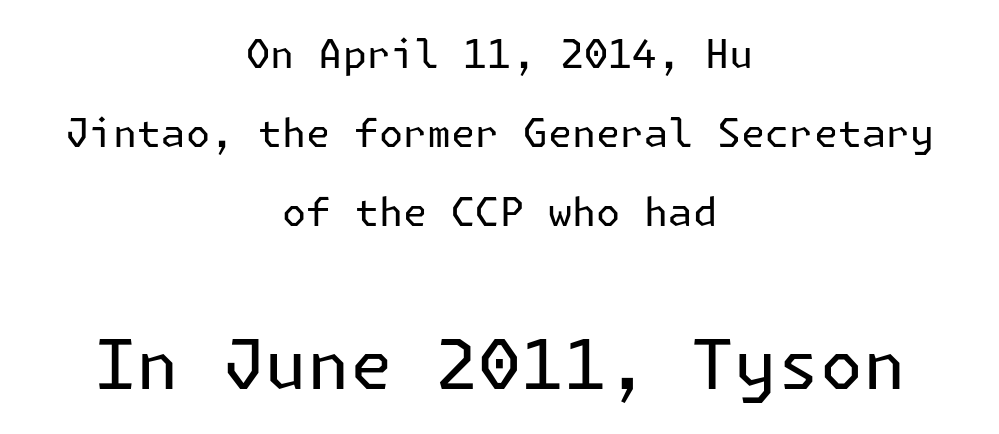
{"serif": "no", "italic": "no", "bold": "no", "weight": "regular", "width": "normal", "stroke_contrast": "low", "x_height": "medium", "underline": "no", "align": "center", "line_spacing": "loose", "line_spacing_ratio": 2.02, "letter_spacing": "normal", "letter_spacing_em": 0.0, "larger_block": "second", "size_ratio": 1.77, "glyph_px": 69}
